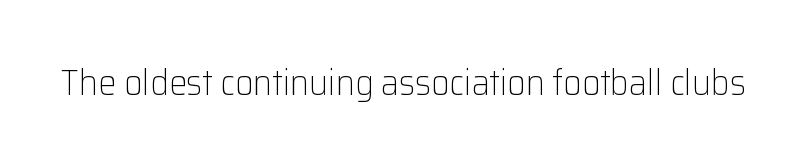
Q: Is the text bold? A: No.
Q: Is the text italic (slanted)? A: No, it is upright.
Q: Is the typeface a serif or a sans-serif typeface? A: Sans-serif.
Q: Is the text underlined? A: No.
Q: Is the spacing between letters normal or unusually wide? A: Normal.
Q: Width (condensed, normal, or wide)? A: Normal.
Q: Stroke contrast? A: Low.
Q: x-height? A: Medium.
Q: Monospaced? A: No.
